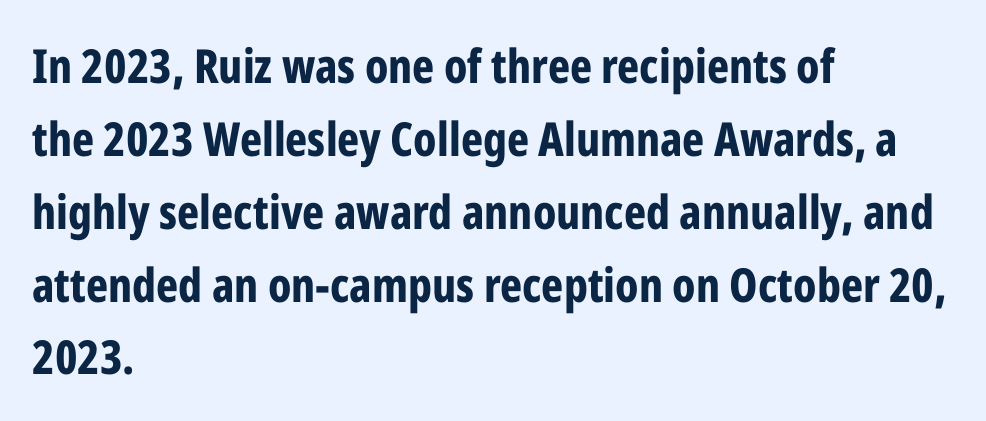
{"serif": "no", "italic": "no", "bold": "yes", "weight": "bold", "width": "condensed", "stroke_contrast": "low", "x_height": "medium", "monospaced": "no", "underline": "no", "align": "left", "line_spacing": "normal", "line_spacing_ratio": 1.55, "letter_spacing": "normal", "letter_spacing_em": 0.0, "glyph_px": 47}
